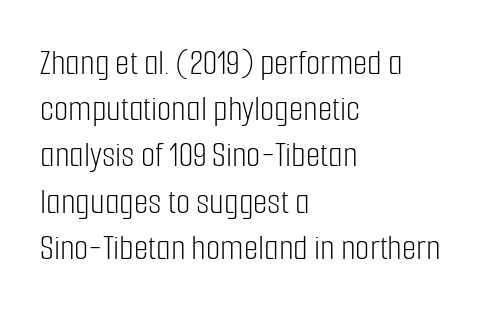
{"serif": "no", "italic": "no", "bold": "no", "weight": "light", "width": "condensed", "stroke_contrast": "low", "x_height": "medium", "monospaced": "no", "underline": "no", "align": "left", "line_spacing": "normal", "line_spacing_ratio": 1.25, "letter_spacing": "normal", "letter_spacing_em": 0.0, "glyph_px": 37}
